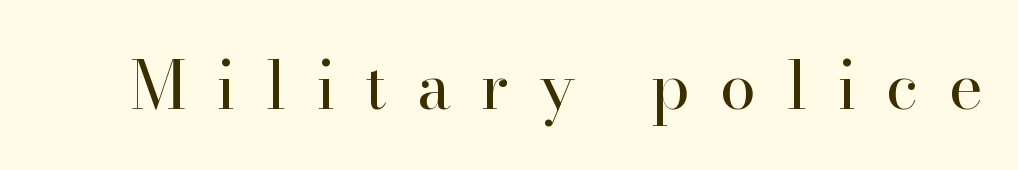
The image shows 65 px regular-weight serif type, upright; set unusually wide letter spacing (+0.46 em), not underlined; high stroke contrast and a small x-height.
